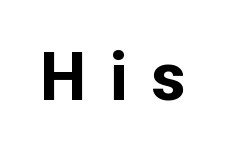
{"serif": "no", "italic": "no", "bold": "yes", "weight": "bold", "width": "normal", "stroke_contrast": "low", "x_height": "medium", "monospaced": "no", "underline": "no", "letter_spacing": "wide", "letter_spacing_em": 0.36, "glyph_px": 66}
